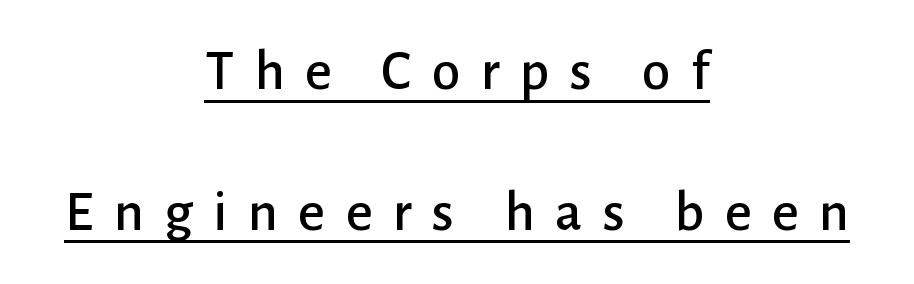
Q: Is the text italic (slanted)? A: No, it is upright.
Q: Is the typeface a serif or a sans-serif typeface? A: Sans-serif.
Q: Is the text underlined? A: Yes.
Q: How is the paragraph aligned? A: Centered.
Q: Is the spacing between letters normal or unusually wide? A: Unusually wide.
Q: Is the spacing between lines tight, normal or loose? A: Loose.
Q: Width (condensed, normal, or wide)? A: Normal.
Q: Stroke contrast? A: Low.
Q: x-height? A: Medium.
Q: Monospaced? A: No.
